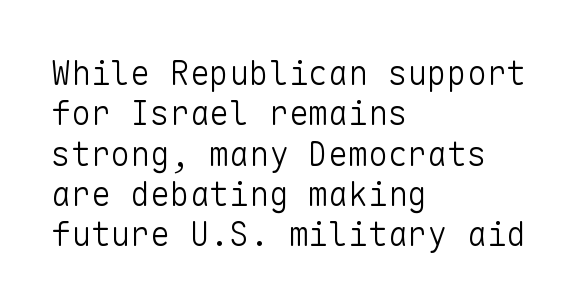
{"serif": "no", "italic": "no", "bold": "no", "weight": "light", "width": "normal", "stroke_contrast": "low", "x_height": "medium", "monospaced": "yes", "underline": "no", "align": "left", "line_spacing_ratio": 1.22, "letter_spacing": "normal", "letter_spacing_em": 0.0, "glyph_px": 33}
